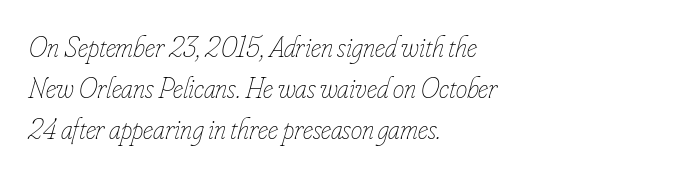
{"italic": "yes", "lean": "right", "slant_degrees": 16, "bold": "no", "weight": "thin", "width": "condensed", "stroke_contrast": "low", "x_height": "small", "monospaced": "no", "underline": "no", "align": "left", "line_spacing": "normal", "line_spacing_ratio": 1.41, "letter_spacing": "normal", "letter_spacing_em": 0.0, "glyph_px": 29}
